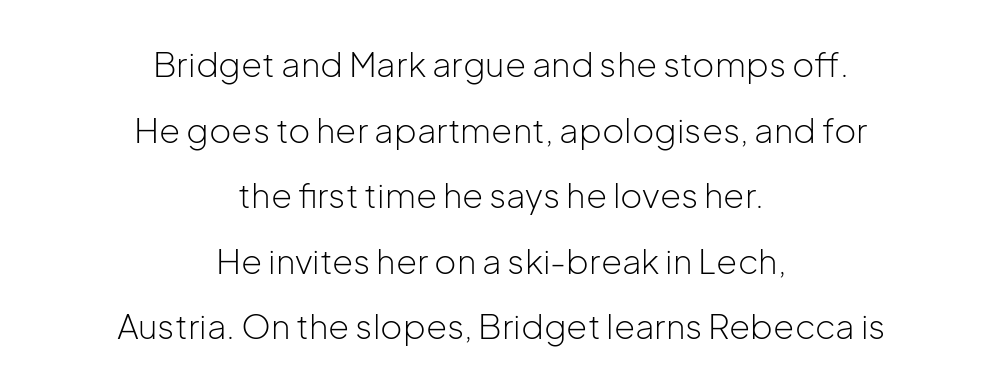
Q: Is the text bold? A: No.
Q: Is the text italic (slanted)? A: No, it is upright.
Q: Is the typeface a serif or a sans-serif typeface? A: Sans-serif.
Q: Is the text underlined? A: No.
Q: How is the paragraph aligned? A: Centered.
Q: Is the spacing between letters normal or unusually wide? A: Normal.
Q: Is the spacing between lines tight, normal or loose? A: Loose.
Q: Width (condensed, normal, or wide)? A: Normal.
Q: Stroke contrast? A: Low.
Q: x-height? A: Medium.
Q: Monospaced? A: No.
